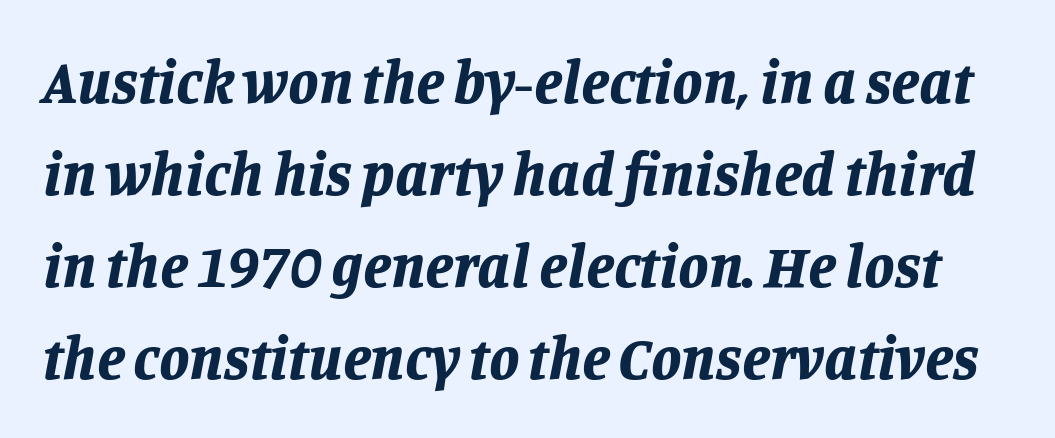
{"italic": "yes", "lean": "right", "slant_degrees": 11, "bold": "yes", "weight": "bold", "width": "normal", "stroke_contrast": "low", "x_height": "large", "monospaced": "no", "underline": "no", "line_spacing": "normal", "line_spacing_ratio": 1.51, "letter_spacing": "normal", "letter_spacing_em": 0.0, "glyph_px": 61}
